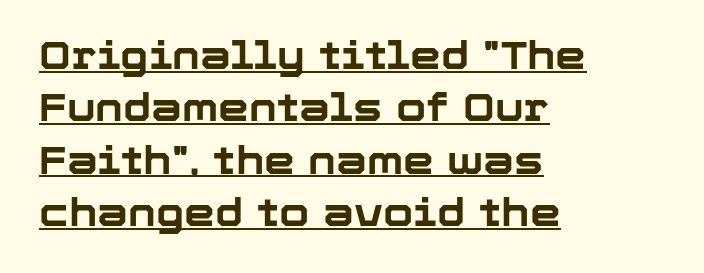
The image shows 39 px bold sans-serif type, upright; set left-aligned, normal line spacing (1.34x), normal letter spacing, underlined; low stroke contrast and a medium x-height.
